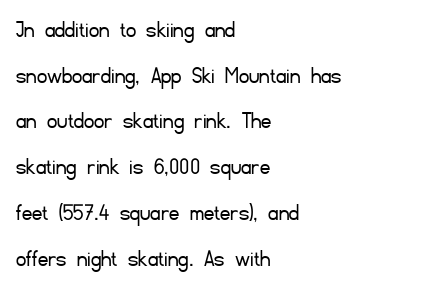
{"italic": "no", "bold": "no", "underline": "no", "align": "left", "line_spacing_ratio": 1.83, "letter_spacing": "normal", "letter_spacing_em": 0.0, "glyph_px": 25}
